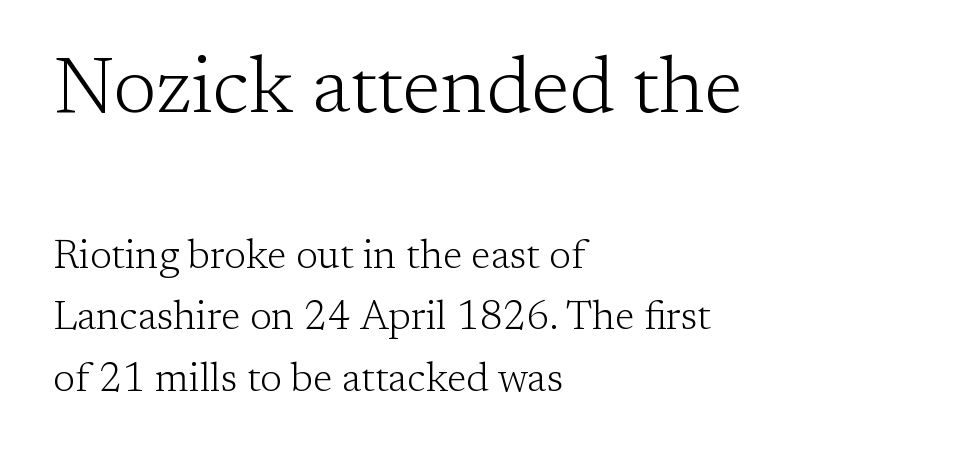
{"serif": "yes", "italic": "no", "bold": "no", "weight": "light", "width": "normal", "stroke_contrast": "low", "x_height": "medium", "monospaced": "no", "underline": "no", "align": "left", "line_spacing": "normal", "line_spacing_ratio": 1.54, "letter_spacing": "normal", "letter_spacing_em": 0.0, "larger_block": "first", "size_ratio": 1.98, "glyph_px": 79}
